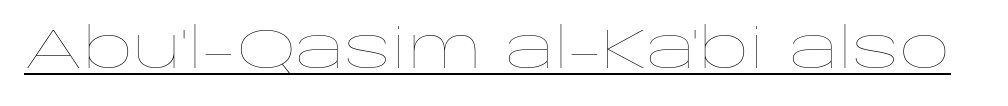
Q: Is the text bold? A: No.
Q: Is the text italic (slanted)? A: No, it is upright.
Q: Is the text underlined? A: Yes.
Q: Is the spacing between letters normal or unusually wide? A: Normal.
Q: Width (condensed, normal, or wide)? A: Wide.
Q: Stroke contrast? A: Low.
Q: x-height? A: Large.
Q: Monospaced? A: No.
